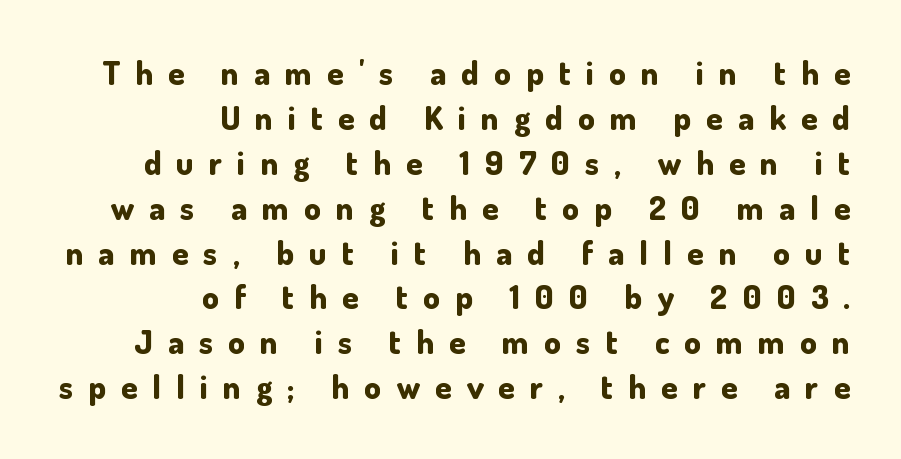
The image shows 33 px bold sans-serif type, upright; set right-aligned, normal line spacing (1.36x), unusually wide letter spacing (+0.46 em), not underlined; low stroke contrast and a small x-height.
